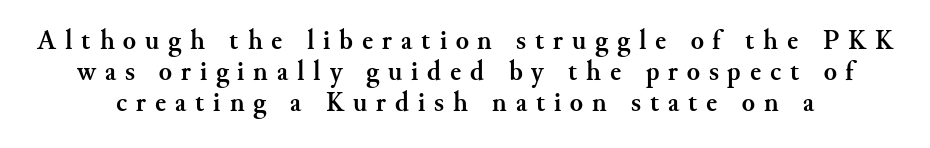
Q: Is the text bold? A: Yes.
Q: Is the text italic (slanted)? A: No, it is upright.
Q: Is the text underlined? A: No.
Q: Is the spacing between letters normal or unusually wide? A: Unusually wide.
Q: Is the spacing between lines tight, normal or loose? A: Tight.
